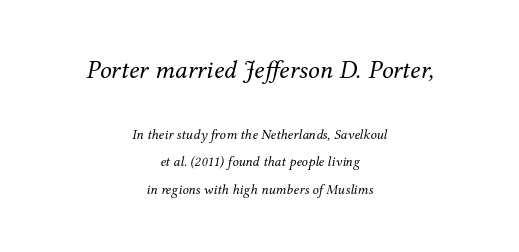
The image shows 26 px text type, italic (leaning right); set centered, loose line spacing (1.96x), normal letter spacing, not underlined; the first (top) block is 1.86x larger.
